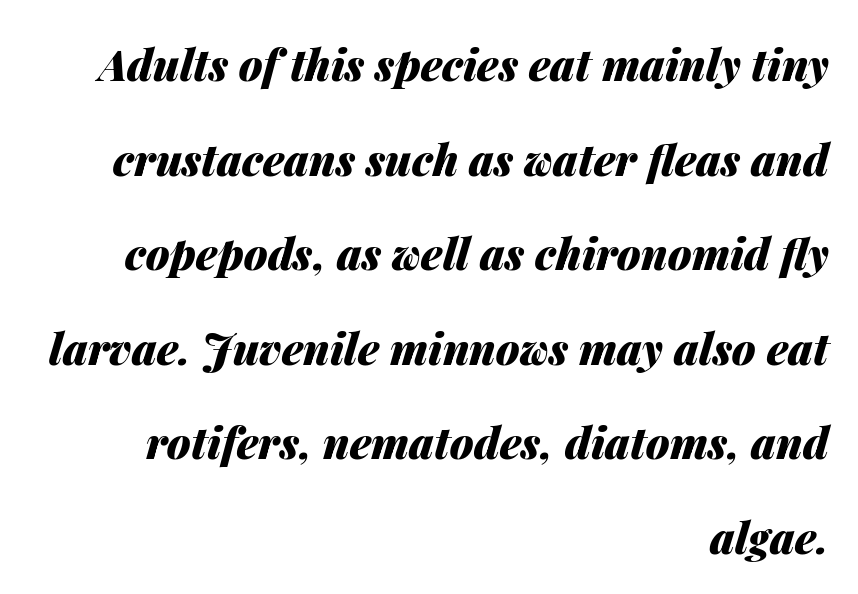
Right-aligned paragraph, ragged on the left. Students, note that the glyphs here touch the page at normal intervals. Would a proofreader flag this as italicized? Yes. The glyphs are unaccompanied by any horizontal stroke below them. A typesetter would call this leading open, well beyond the default.
